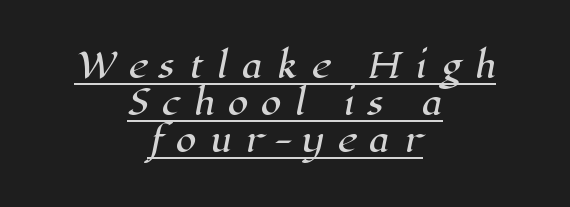
Font category for this specimen: serif. The letters advance in unequal steps, a hallmark of proportional type. Typeset on center — no edge is straight. In terms of leading, this rendering errs on the cramped side. The passage shown is underscored from start to finish.
